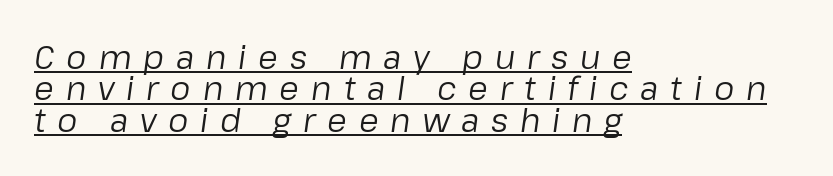
{"italic": "yes", "lean": "right", "slant_degrees": 8, "bold": "no", "weight": "regular", "width": "normal", "stroke_contrast": "low", "x_height": "medium", "monospaced": "no", "underline": "yes", "align": "left", "line_spacing": "tight", "line_spacing_ratio": 0.98, "letter_spacing": "wide", "letter_spacing_em": 0.37, "glyph_px": 32}
